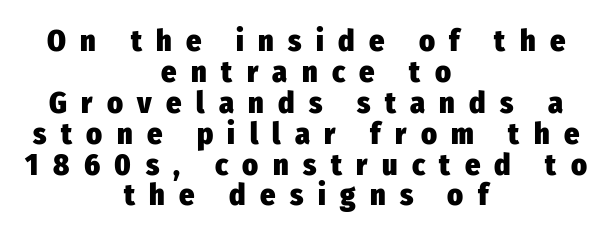
Unlike a traditional serif, this face leaves its strokes unadorned. This sample has the flowing, uneven cadence of proportional lettering. Notice how descenders almost collide with the ascenders below — that's tight leading. The type is letterspaced generously, with wide tracking. Ordinary non-slanted type is in use.
